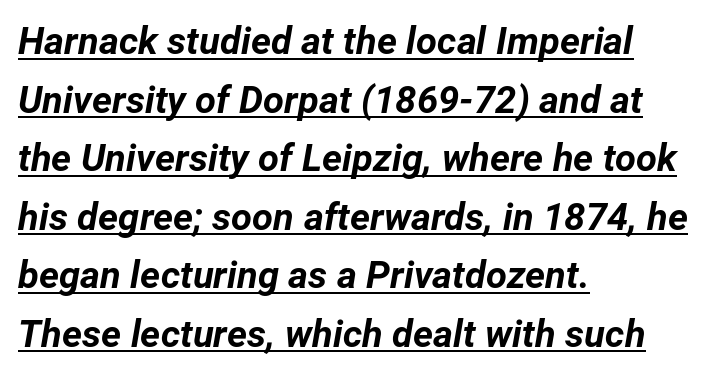
The image shows 38 px bold type, italic (leaning right); set left-aligned, normal line spacing (1.54x), normal letter spacing, underlined; low stroke contrast and a medium x-height.
